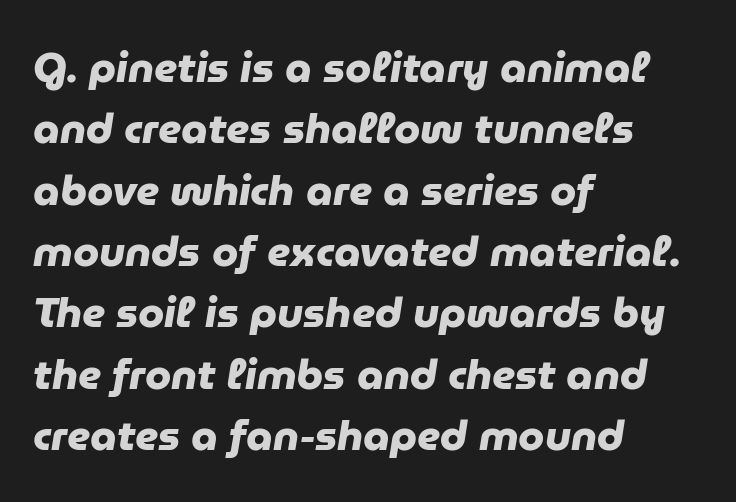
Q: Is the text bold? A: Yes.
Q: Is the typeface a serif or a sans-serif typeface? A: Sans-serif.
Q: Is the text underlined? A: No.
Q: How is the paragraph aligned? A: Left-aligned.
Q: Is the spacing between letters normal or unusually wide? A: Normal.
Q: Is the spacing between lines tight, normal or loose? A: Normal.
Q: Width (condensed, normal, or wide)? A: Normal.
Q: Stroke contrast? A: Low.
Q: x-height? A: Medium.
Q: Monospaced? A: No.
